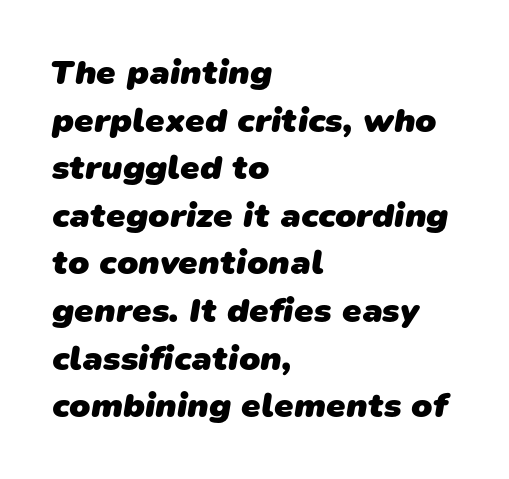
The image shows 35 px heavy sans-serif type; set left-aligned, normal line spacing (1.36x), normal letter spacing, not underlined; low stroke contrast and a medium x-height.
